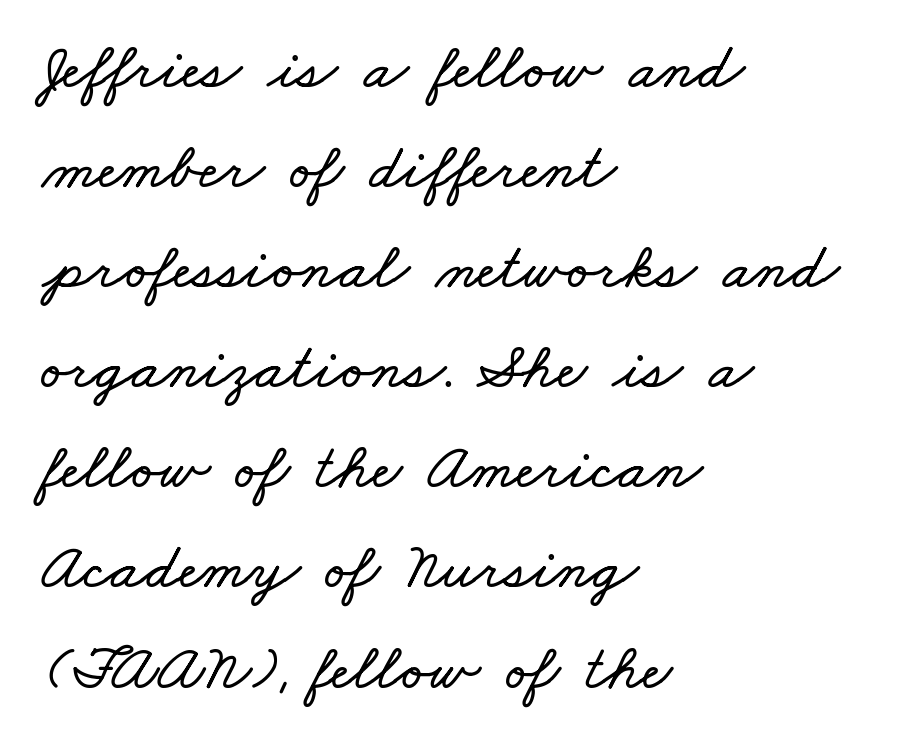
The image shows 65 px wide type; set left-aligned, normal line spacing (1.54x), normal letter spacing, not underlined; low stroke contrast and a small x-height.
